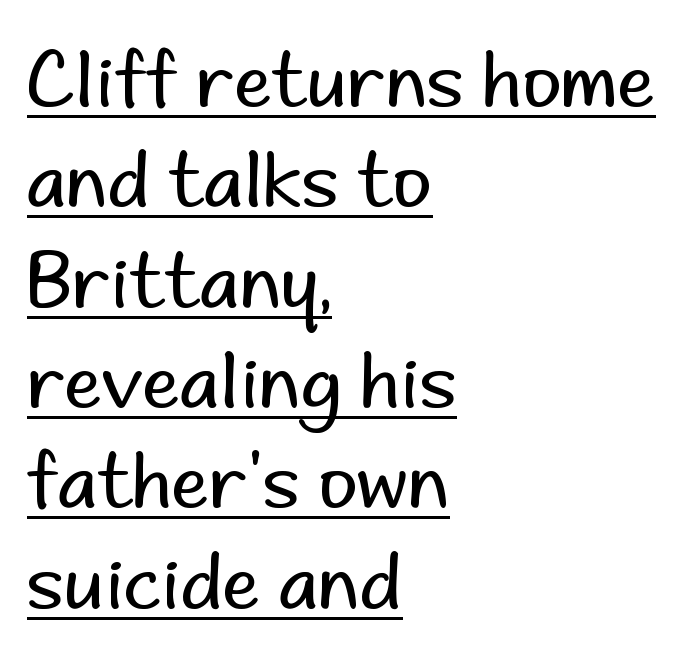
Examine the stroke ends and you'll find no serifs. This sample has the flowing, uneven cadence of proportional lettering. Horizontally, the lines are justified to the leading edge only. No chunkiness to these letters — they're not bold.
